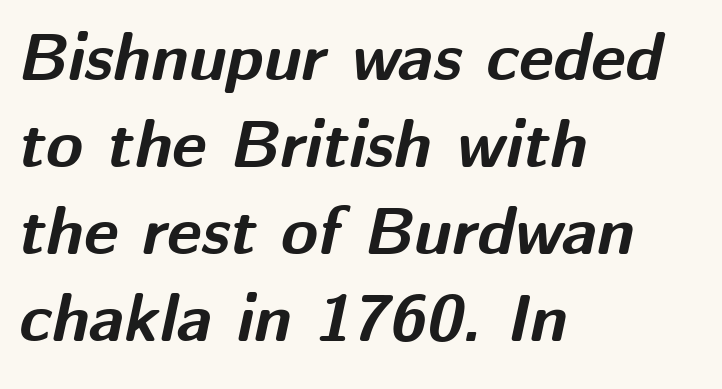
{"italic": "yes", "lean": "right", "slant_degrees": 12, "bold": "yes", "weight": "bold", "width": "normal", "stroke_contrast": "medium", "x_height": "medium", "monospaced": "no", "underline": "no", "align": "left", "line_spacing": "normal", "line_spacing_ratio": 1.3, "letter_spacing": "normal", "letter_spacing_em": 0.0, "glyph_px": 67}
